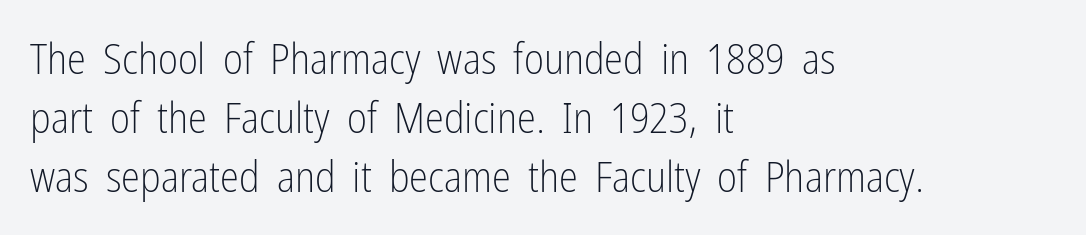
Q: Is the text bold? A: No.
Q: Is the text italic (slanted)? A: No, it is upright.
Q: Is the typeface a serif or a sans-serif typeface? A: Sans-serif.
Q: Is the text underlined? A: No.
Q: How is the paragraph aligned? A: Left-aligned.
Q: Is the spacing between letters normal or unusually wide? A: Normal.
Q: Is the spacing between lines tight, normal or loose? A: Normal.
Q: Width (condensed, normal, or wide)? A: Condensed.
Q: Stroke contrast? A: Low.
Q: x-height? A: Medium.
Q: Monospaced? A: No.
